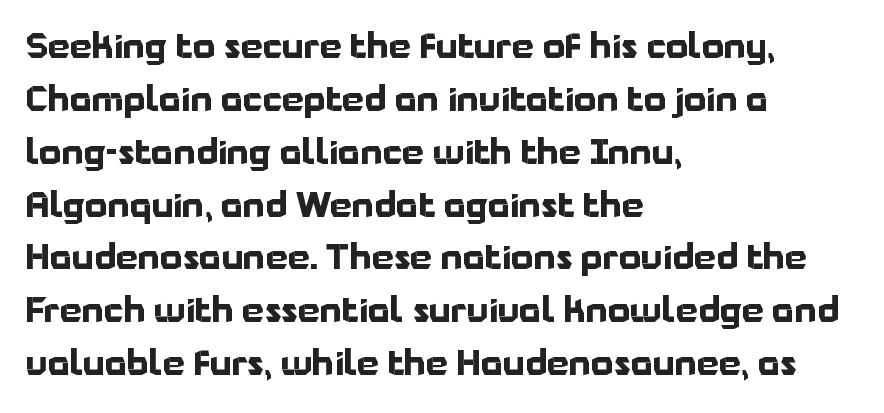
{"serif": "no", "italic": "no", "bold": "yes", "weight": "bold", "width": "normal", "stroke_contrast": "low", "x_height": "medium", "monospaced": "no", "underline": "no", "align": "left", "line_spacing": "normal", "line_spacing_ratio": 1.51, "letter_spacing": "normal", "letter_spacing_em": 0.0, "glyph_px": 35}
